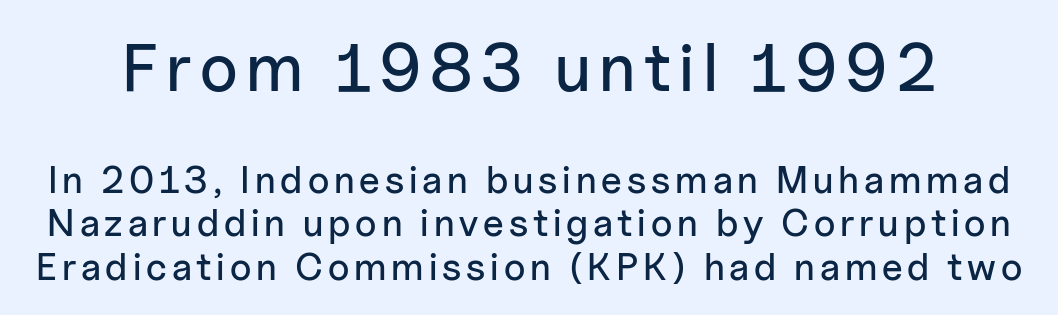
The foot of each line stays bare and open. The passage shown is typed in a proportional face where columns would drift. Vertical spacing — tight. Is there any slant? The stems are plumb.
